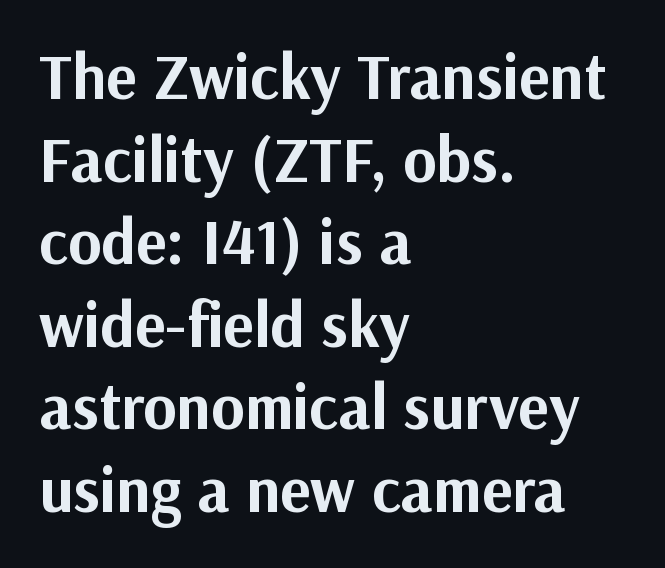
Q: Is the text bold? A: Yes.
Q: Is the text italic (slanted)? A: No, it is upright.
Q: Is the typeface a serif or a sans-serif typeface? A: Sans-serif.
Q: Is the text underlined? A: No.
Q: How is the paragraph aligned? A: Left-aligned.
Q: Is the spacing between letters normal or unusually wide? A: Normal.
Q: Is the spacing between lines tight, normal or loose? A: Normal.
Q: Width (condensed, normal, or wide)? A: Normal.
Q: Stroke contrast? A: Medium.
Q: x-height? A: Medium.
Q: Monospaced? A: No.
